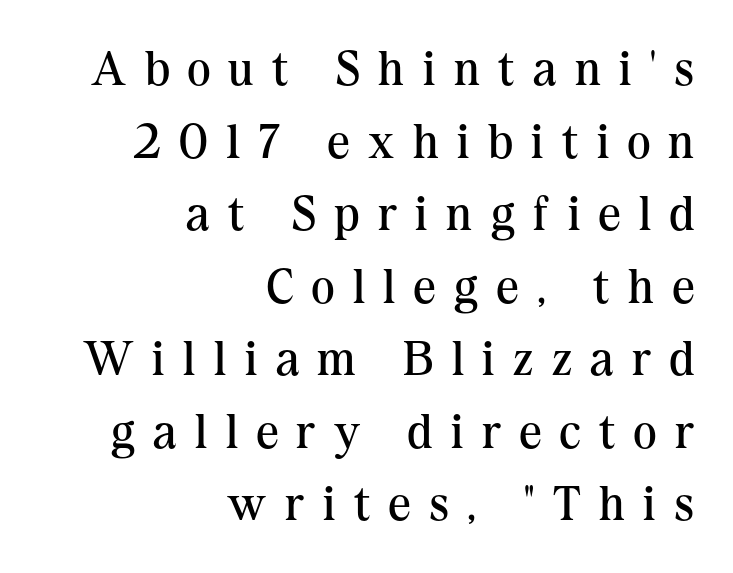
You can tell it's not italic because the verticals are truly vertical. Bare-footed words on every line. Check where the strokes stop: tiny serifs finish them off. Between one letter and the next there's a generous, obvious gap. The vertical gap from one line to the next is medium.
